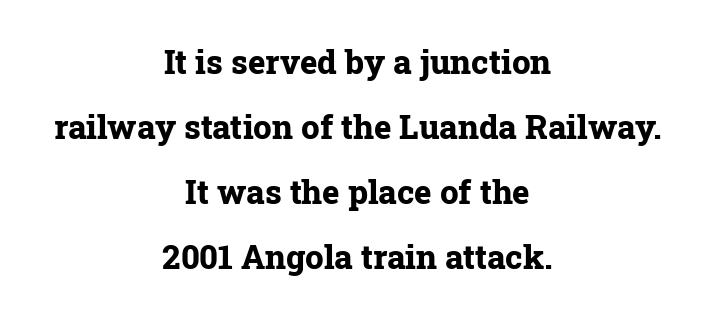
{"serif": "yes", "italic": "no", "bold": "yes", "weight": "bold", "width": "normal", "stroke_contrast": "low", "x_height": "medium", "monospaced": "no", "underline": "no", "align": "center", "line_spacing": "loose", "line_spacing_ratio": 1.97, "letter_spacing": "normal", "letter_spacing_em": 0.0, "glyph_px": 33}
